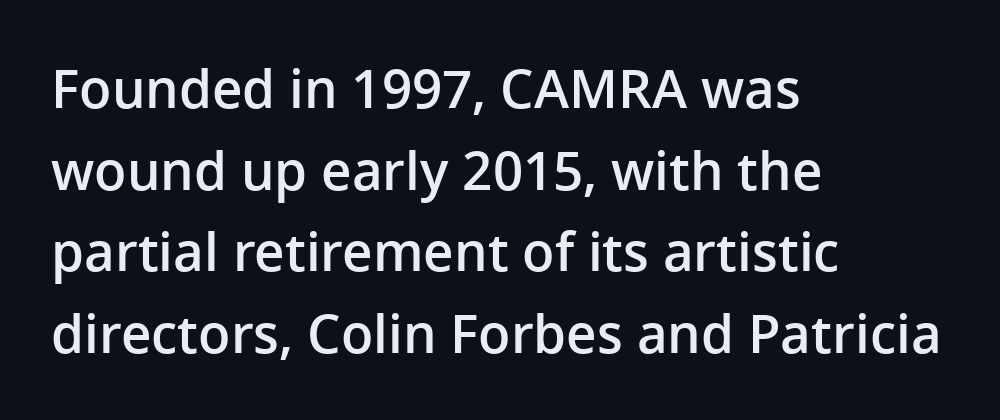
Q: Is the text bold? A: Semi-bold.
Q: Is the text italic (slanted)? A: No, it is upright.
Q: Is the typeface a serif or a sans-serif typeface? A: Sans-serif.
Q: Is the text underlined? A: No.
Q: How is the paragraph aligned? A: Left-aligned.
Q: Is the spacing between letters normal or unusually wide? A: Normal.
Q: Is the spacing between lines tight, normal or loose? A: Normal.
Q: Width (condensed, normal, or wide)? A: Normal.
Q: Stroke contrast? A: Low.
Q: x-height? A: Medium.
Q: Monospaced? A: No.
